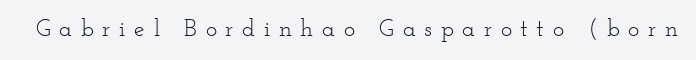
{"italic": "no", "bold": "no", "underline": "no", "letter_spacing": "wide", "letter_spacing_em": 0.36, "glyph_px": 24}
